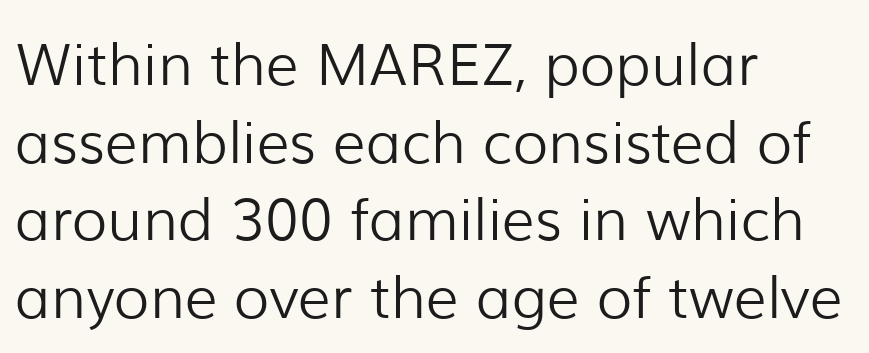
The image shows 58 px light sans-serif type, upright; set left-aligned, normal line spacing (1.34x), normal letter spacing, not underlined; low stroke contrast and a medium x-height.
